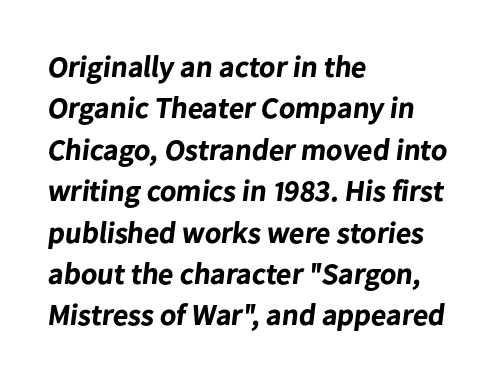
{"serif": "no", "bold": "yes", "weight": "bold", "width": "normal", "stroke_contrast": "low", "x_height": "medium", "monospaced": "no", "underline": "no", "align": "left", "line_spacing": "normal", "line_spacing_ratio": 1.38, "letter_spacing": "normal", "letter_spacing_em": 0.0, "glyph_px": 30}
